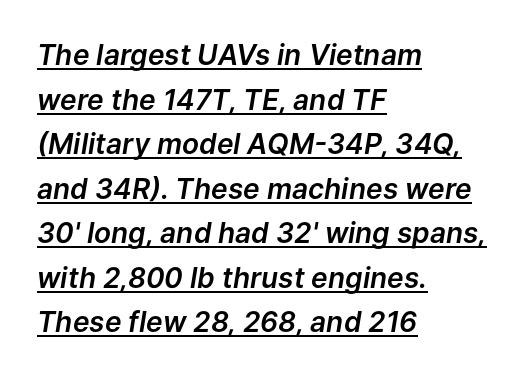
Q: Is the text italic (slanted)? A: Yes, it leans right by about 9 degrees.
Q: Is the text underlined? A: Yes.
Q: How is the paragraph aligned? A: Left-aligned.
Q: Is the spacing between letters normal or unusually wide? A: Normal.
Q: Is the spacing between lines tight, normal or loose? A: Normal.
Q: Width (condensed, normal, or wide)? A: Normal.
Q: Stroke contrast? A: Low.
Q: x-height? A: Medium.
Q: Monospaced? A: No.
